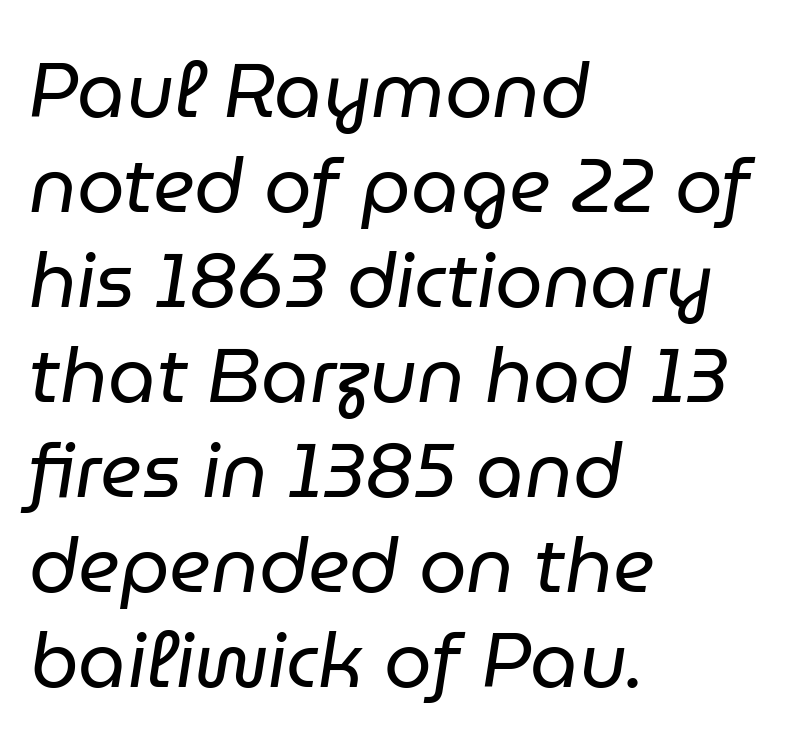
{"italic": "yes", "lean": "right", "slant_degrees": 9, "bold": "no", "weight": "regular", "width": "normal", "stroke_contrast": "low", "x_height": "medium", "monospaced": "no", "underline": "no", "align": "left", "line_spacing": "normal", "line_spacing_ratio": 1.25, "letter_spacing": "normal", "letter_spacing_em": 0.0, "glyph_px": 76}
